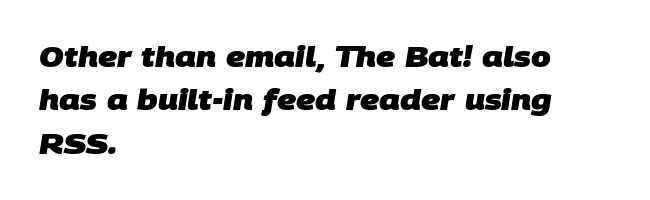
Typesetter's note: full bold, strokes at maximum text heaviness. Does the type have serifs? No, each stem ends abruptly. These lines are rendered in a variable-pitch font. Summary of vertical rhythm: regular, with standard interline spacing.
